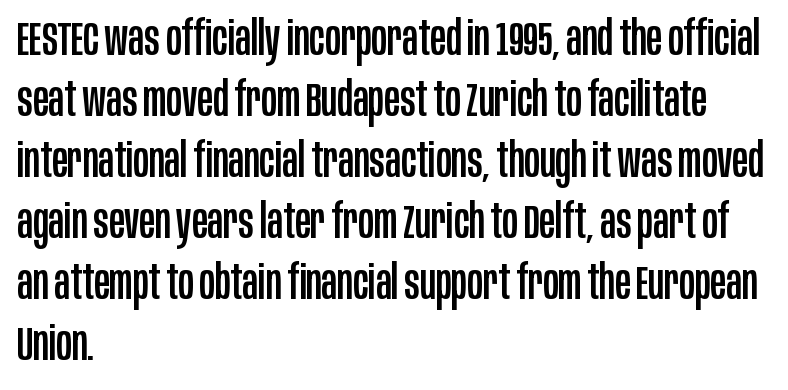
The image shows 47 px condensed sans-serif type, upright; set left-aligned, normal line spacing (1.3x), normal letter spacing, not underlined; low stroke contrast and a large x-height.
